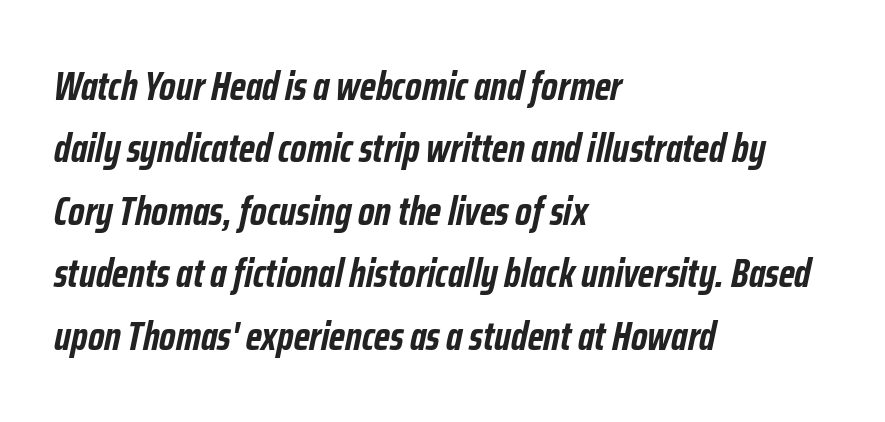
The image shows 40 px semibold, condensed type, italic (leaning right); set left-aligned, normal line spacing (1.56x), normal letter spacing, not underlined; low stroke contrast and a medium x-height.
